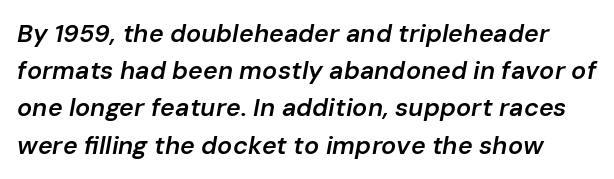
{"italic": "yes", "lean": "right", "slant_degrees": 10, "bold": "semi", "underline": "no", "line_spacing": "normal", "line_spacing_ratio": 1.49, "letter_spacing": "normal", "letter_spacing_em": 0.0, "glyph_px": 25}
